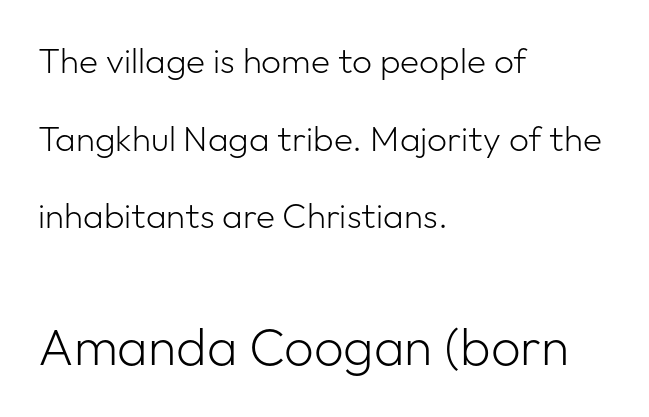
{"serif": "no", "italic": "no", "bold": "no", "weight": "light", "width": "normal", "stroke_contrast": "low", "x_height": "medium", "monospaced": "no", "underline": "no", "align": "left", "line_spacing": "loose", "line_spacing_ratio": 2.22, "letter_spacing": "normal", "letter_spacing_em": 0.0, "larger_block": "second", "size_ratio": 1.49, "glyph_px": 52}
